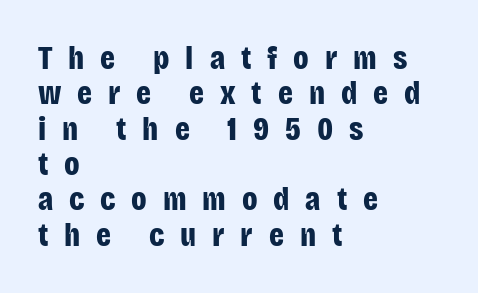
The letters advance in unequal steps, a hallmark of proportional type. Rule under the text: the space is simply empty. Are there feet on the stems? There aren't — it's a sans. Ascenders rise straight up at ninety degrees. Short and long lines alike share a common starting point at left. Students, this is bold: see how much ink each stroke carries.
